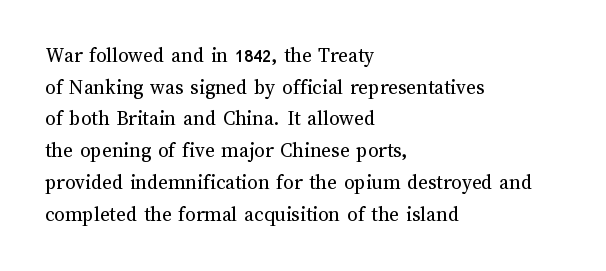
{"italic": "no", "bold": "no", "underline": "no", "align": "left", "line_spacing": "normal", "line_spacing_ratio": 1.51, "letter_spacing": "normal", "letter_spacing_em": 0.0, "glyph_px": 21}
